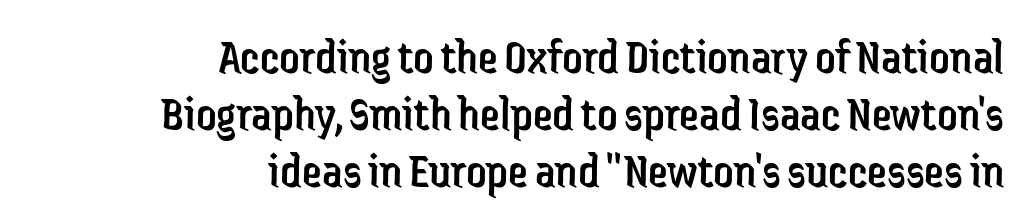
The image shows 50 px regular-weight, condensed sans-serif type, upright; set right-aligned, tight line spacing (1.14x), normal letter spacing, not underlined; low stroke contrast and a medium x-height.
